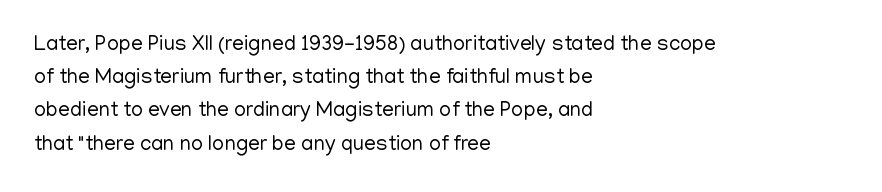
Q: Is the text bold? A: No.
Q: Is the text italic (slanted)? A: No, it is upright.
Q: Is the text underlined? A: No.
Q: How is the paragraph aligned? A: Left-aligned.
Q: Is the spacing between letters normal or unusually wide? A: Normal.
Q: Is the spacing between lines tight, normal or loose? A: Normal.
